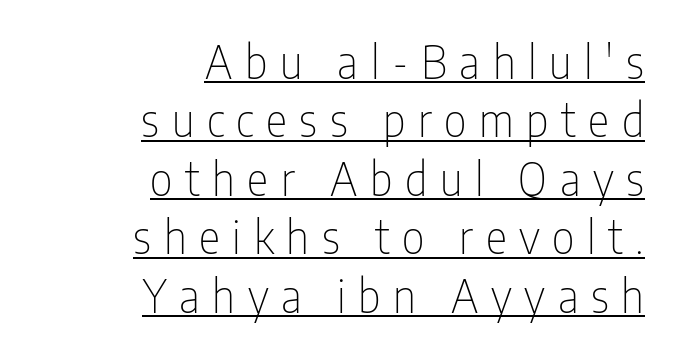
Do the characters align in a grid? No, the font is proportional. The lettering is marked with a stroke running underneath it. One-word summary of the alignment: right. Vertically, the passage feels balanced, rows spaced as you'd expect. Ordinary non-slanted type is in use.
